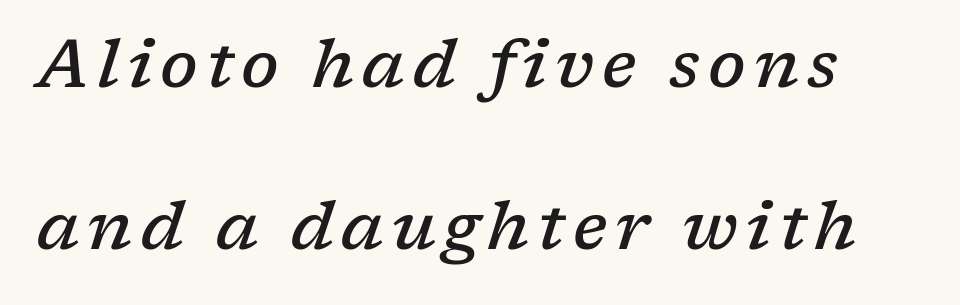
Q: Is the text bold? A: Semi-bold.
Q: Is the text italic (slanted)? A: Yes, it leans right by about 17 degrees.
Q: Is the typeface a serif or a sans-serif typeface? A: Serif.
Q: Is the text underlined? A: No.
Q: Is the spacing between lines tight, normal or loose? A: Loose.
Q: Width (condensed, normal, or wide)? A: Normal.
Q: Stroke contrast? A: Low.
Q: x-height? A: Medium.
Q: Monospaced? A: No.
